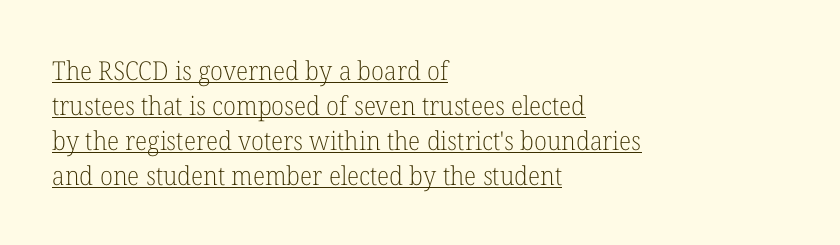
Q: Is the text bold? A: No.
Q: Is the text italic (slanted)? A: No, it is upright.
Q: Is the text underlined? A: Yes.
Q: How is the paragraph aligned? A: Left-aligned.
Q: Is the spacing between letters normal or unusually wide? A: Normal.
Q: Is the spacing between lines tight, normal or loose? A: Normal.
